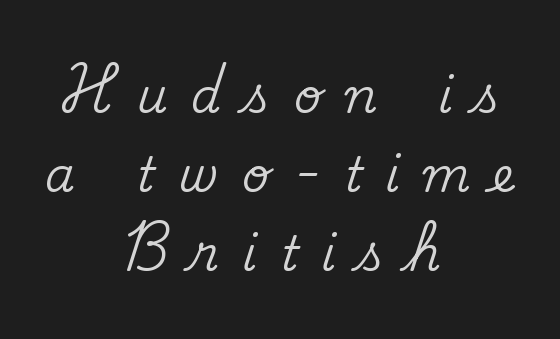
{"width": "normal", "stroke_contrast": "medium", "x_height": "small", "monospaced": "no", "underline": "no", "align": "center", "line_spacing": "normal", "line_spacing_ratio": 1.65, "letter_spacing": "wide", "letter_spacing_em": 0.48, "glyph_px": 48}
